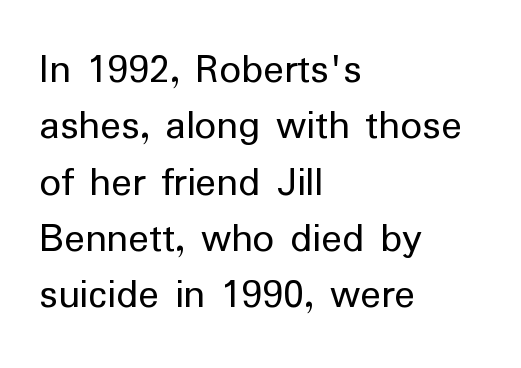
{"serif": "no", "italic": "no", "bold": "no", "weight": "regular", "width": "normal", "stroke_contrast": "low", "x_height": "medium", "monospaced": "no", "underline": "no", "align": "left", "line_spacing": "normal", "line_spacing_ratio": 1.31, "letter_spacing": "normal", "letter_spacing_em": 0.0, "glyph_px": 43}
